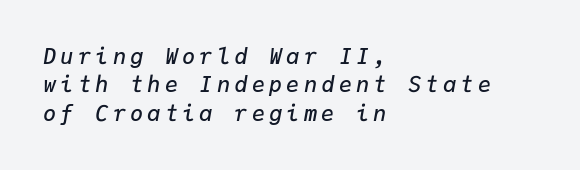
{"italic": "yes", "lean": "right", "slant_degrees": 9, "bold": "semi", "underline": "no", "align": "left", "line_spacing": "normal", "line_spacing_ratio": 1.29, "glyph_px": 22}
